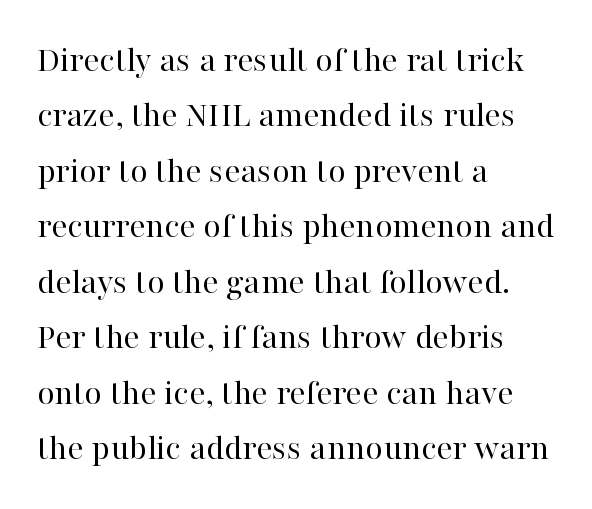
{"serif": "yes", "italic": "no", "bold": "no", "weight": "regular", "width": "normal", "stroke_contrast": "high", "x_height": "medium", "monospaced": "no", "underline": "no", "align": "left", "line_spacing": "normal", "line_spacing_ratio": 1.46, "letter_spacing": "normal", "letter_spacing_em": 0.0, "glyph_px": 38}
